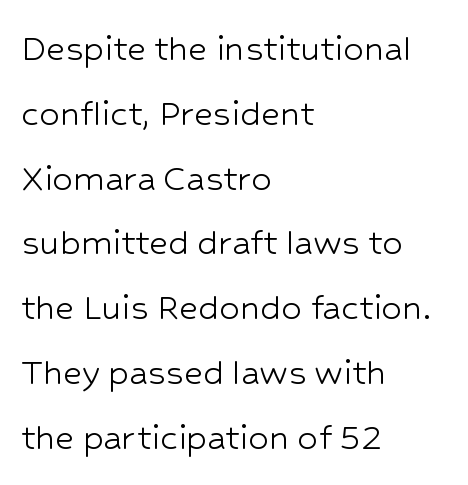
Q: Is the text bold? A: No.
Q: Is the text italic (slanted)? A: No, it is upright.
Q: Is the typeface a serif or a sans-serif typeface? A: Sans-serif.
Q: Is the text underlined? A: No.
Q: How is the paragraph aligned? A: Left-aligned.
Q: Is the spacing between letters normal or unusually wide? A: Normal.
Q: Is the spacing between lines tight, normal or loose? A: Normal.
Q: Width (condensed, normal, or wide)? A: Normal.
Q: Stroke contrast? A: Low.
Q: x-height? A: Medium.
Q: Monospaced? A: No.
